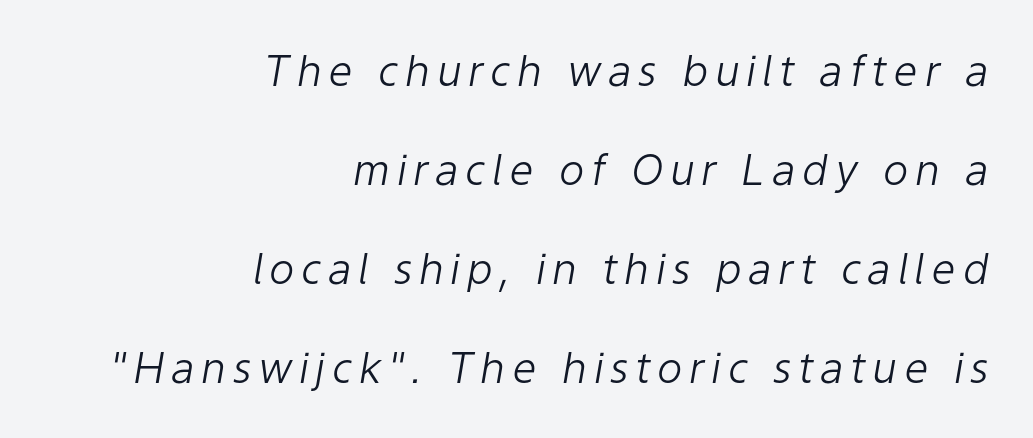
{"italic": "yes", "lean": "right", "slant_degrees": 9, "bold": "no", "weight": "light", "width": "normal", "stroke_contrast": "low", "x_height": "medium", "monospaced": "no", "underline": "no", "align": "right", "line_spacing": "loose", "line_spacing_ratio": 2.3, "glyph_px": 43}
